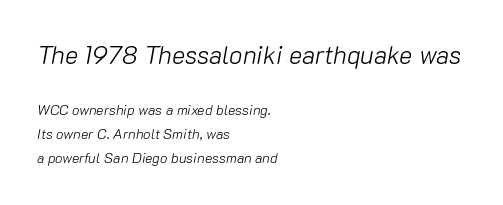
The gap between lines stays unmarked. The glyphs look as if they've been sheared to an angle. Note: larger setting up top, smaller setting below. Honestly, the letter spacing is just normal — you wouldn't notice it. Vertical stems look standard width or narrower in stroke.
